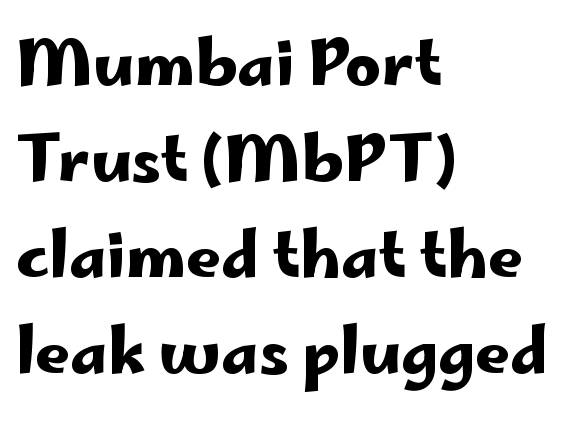
If you measured baseline to baseline, you'd find a middling distance. Is this a fixed-width face? No — the glyphs have proportional, varying widths. The text block is weighted toward the left margin, trailing off unevenly rightward. The specimen omits any rule beneath the text block's lines. Nothing sits at the stroke ends, so this counts as sans-serif.
